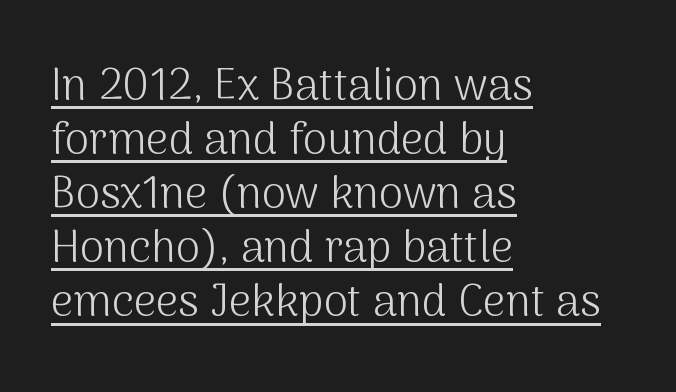
The image shows 44 px light sans-serif type, upright; set left-aligned, line spacing 1.23x, normal letter spacing, underlined; medium stroke contrast and a medium x-height.
